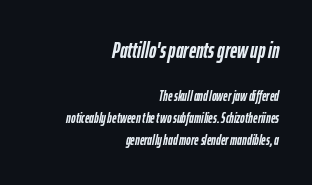
{"italic": "yes", "lean": "right", "slant_degrees": 12, "bold": "yes", "underline": "no", "align": "right", "line_spacing": "normal", "line_spacing_ratio": 1.56, "letter_spacing": "normal", "letter_spacing_em": 0.0, "larger_block": "first", "size_ratio": 1.57, "glyph_px": 22}
